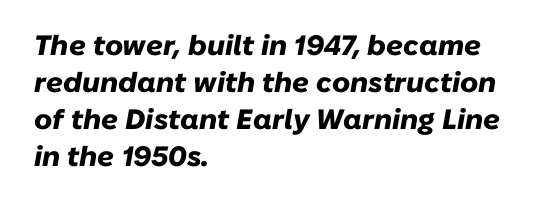
I'd describe the lettering as bold — thick and assertive. Every character sits at an angle, as italics do. Is this a fixed-width face? No — the glyphs have proportional, varying widths. Evenly set lines give the paragraph a standard silhouette.
